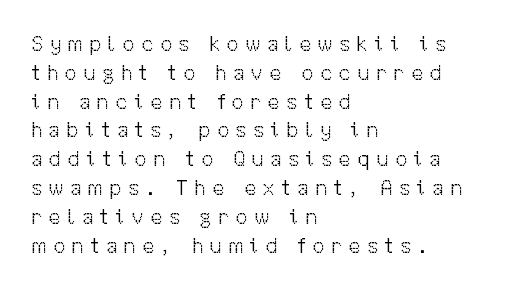
No word sits above an underline. Regarding leading, the lines here are spaced in the standard way. The weight would be labelled regular, book, light, or lighter still. Casual observation: everything's shoved over to the left. Display-style spreading of the glyphs; the letterfit is very open.
